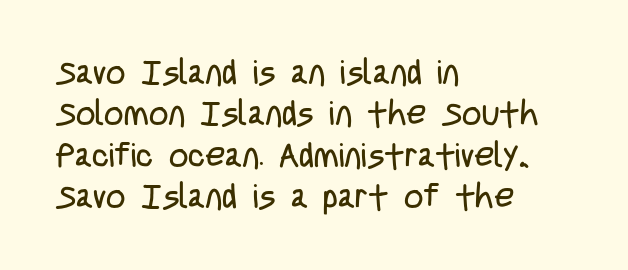
{"serif": "no", "italic": "no", "bold": "no", "weight": "regular", "width": "condensed", "stroke_contrast": "low", "x_height": "large", "monospaced": "no", "underline": "no", "align": "left", "line_spacing_ratio": 1.22, "letter_spacing": "normal", "letter_spacing_em": 0.0, "glyph_px": 34}
